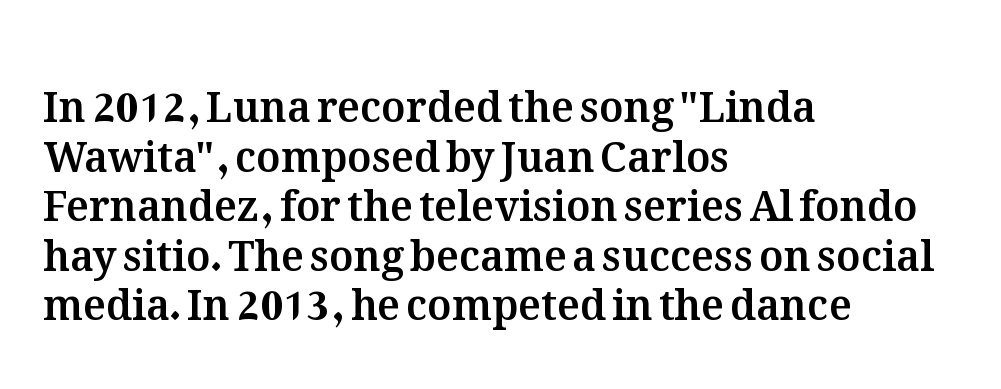
Q: Is the text italic (slanted)? A: No, it is upright.
Q: Is the text underlined? A: No.
Q: How is the paragraph aligned? A: Left-aligned.
Q: Is the spacing between letters normal or unusually wide? A: Normal.
Q: Width (condensed, normal, or wide)? A: Normal.
Q: Stroke contrast? A: Medium.
Q: x-height? A: Medium.
Q: Monospaced? A: No.
